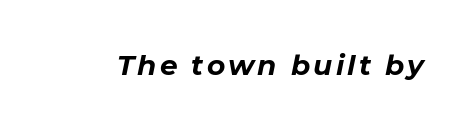
{"italic": "yes", "lean": "right", "slant_degrees": 11, "bold": "yes", "weight": "bold", "width": "normal", "stroke_contrast": "low", "x_height": "medium", "monospaced": "no", "underline": "no", "glyph_px": 28}
